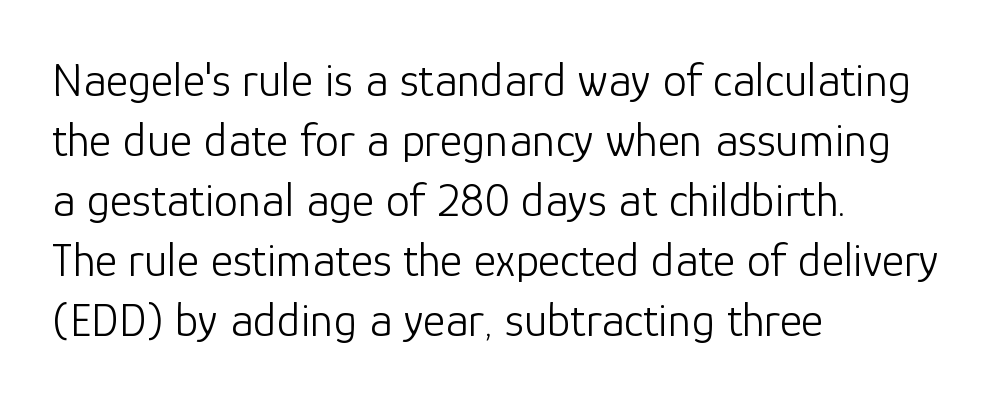
The block of text has a typical density, with ordinary space between rows. Check the space under the baseline: it is left empty. Stems and bowls with no extra thickness — not bold. Inter-character spacing is left at the font's built-in metrics. The face used here is a sans, in the tradition of grotesques and geometrics. Visually the block forms a straight wall on the left and a jagged coastline on the right.
